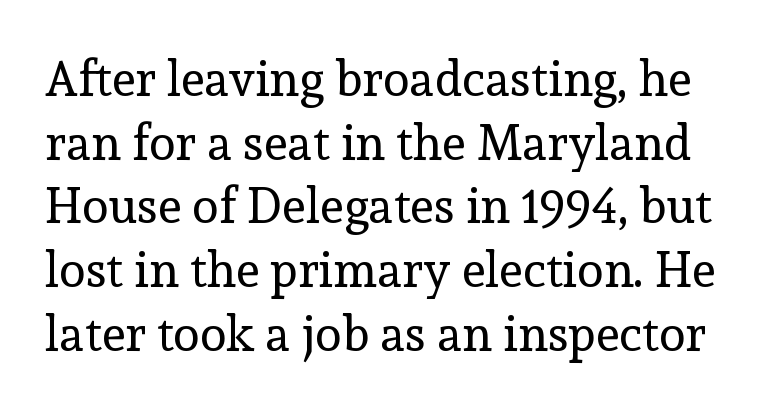
The strokes carry an ordinary text weight at most. Has an underline been added? It has not. Each new line begins a customary step beneath the previous one. The typography opts for an upright posture over an oblique one. In terms of letterform style, serifs are clearly present.
